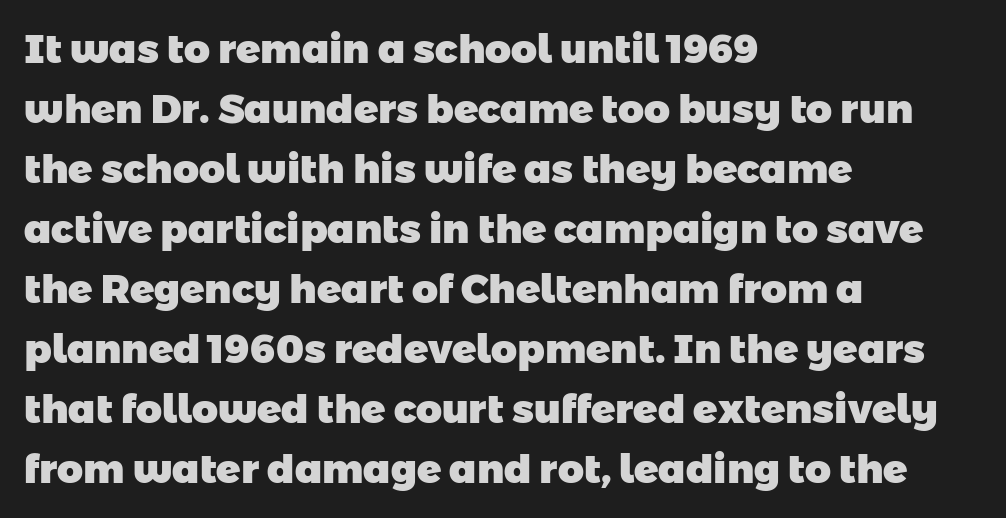
{"serif": "no", "bold": "yes", "weight": "heavy", "width": "normal", "stroke_contrast": "low", "x_height": "medium", "monospaced": "no", "underline": "no", "align": "left", "line_spacing": "normal", "line_spacing_ratio": 1.5, "letter_spacing": "normal", "letter_spacing_em": 0.0, "glyph_px": 40}
